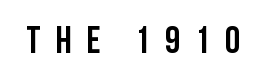
The image shows 38 px condensed sans-serif type, upright; set unusually wide letter spacing (+0.39 em), not underlined; low stroke contrast and a large x-height.
